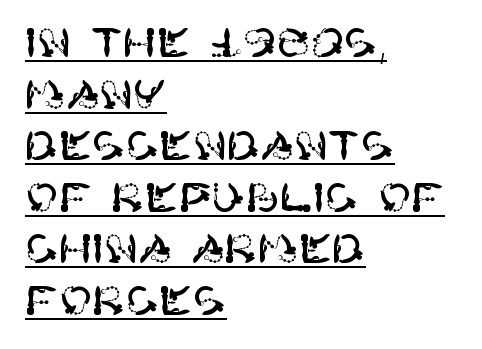
{"serif": "no", "italic": "no", "width": "normal", "stroke_contrast": "high", "x_height": "large", "underline": "yes", "align": "left", "line_spacing": "normal", "line_spacing_ratio": 1.29, "letter_spacing": "normal", "letter_spacing_em": 0.0, "glyph_px": 40}
